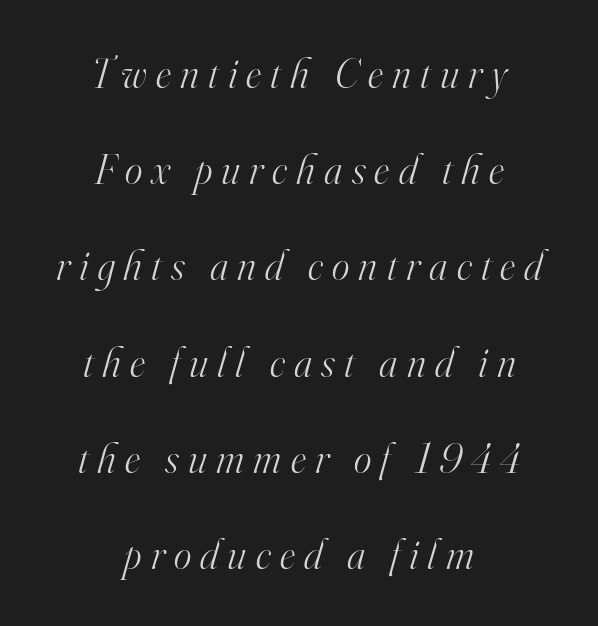
{"serif": "yes", "italic": "yes", "lean": "right", "slant_degrees": 16, "bold": "no", "weight": "light", "width": "normal", "stroke_contrast": "high", "x_height": "small", "monospaced": "no", "underline": "no", "align": "center", "line_spacing": "loose", "line_spacing_ratio": 2.29, "letter_spacing": "wide", "letter_spacing_em": 0.22, "glyph_px": 42}
